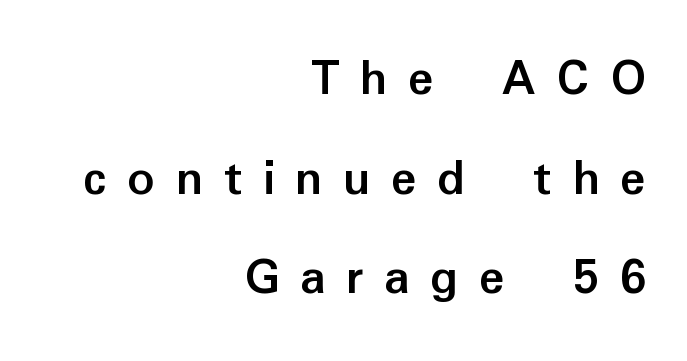
Q: Is the text bold? A: Yes.
Q: Is the text italic (slanted)? A: No, it is upright.
Q: Is the typeface a serif or a sans-serif typeface? A: Sans-serif.
Q: Is the text underlined? A: No.
Q: How is the paragraph aligned? A: Right-aligned.
Q: Is the spacing between letters normal or unusually wide? A: Unusually wide.
Q: Width (condensed, normal, or wide)? A: Normal.
Q: Stroke contrast? A: Low.
Q: x-height? A: Medium.
Q: Monospaced? A: No.
